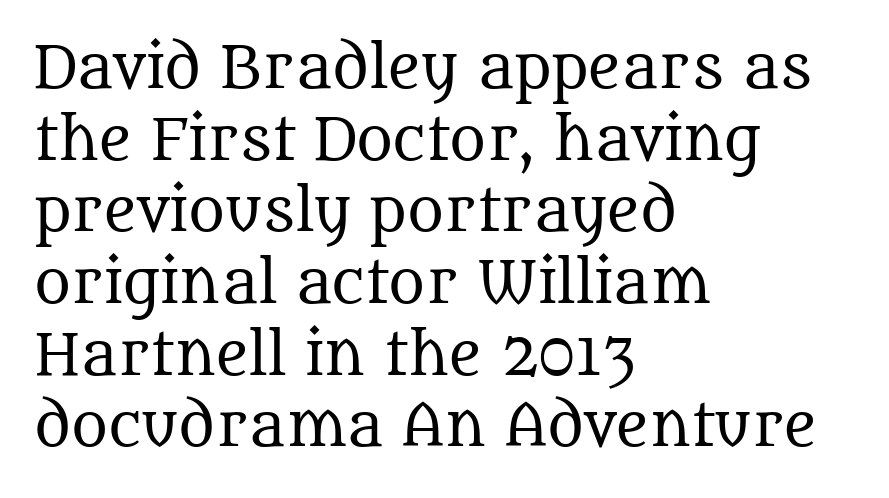
The image shows 56 px regular-weight serif type, upright; set left-aligned, normal line spacing (1.28x), normal letter spacing, not underlined; medium stroke contrast and a large x-height.
